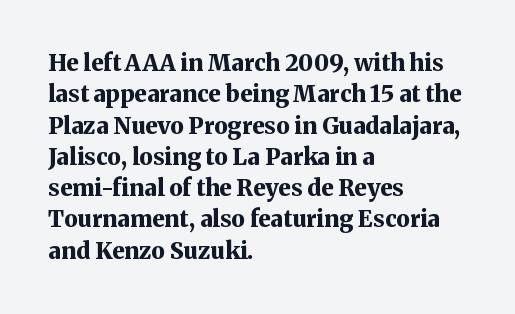
{"italic": "no", "bold": "yes", "underline": "no", "align": "left", "line_spacing": "normal", "line_spacing_ratio": 1.36, "letter_spacing": "normal", "letter_spacing_em": 0.0, "glyph_px": 23}
